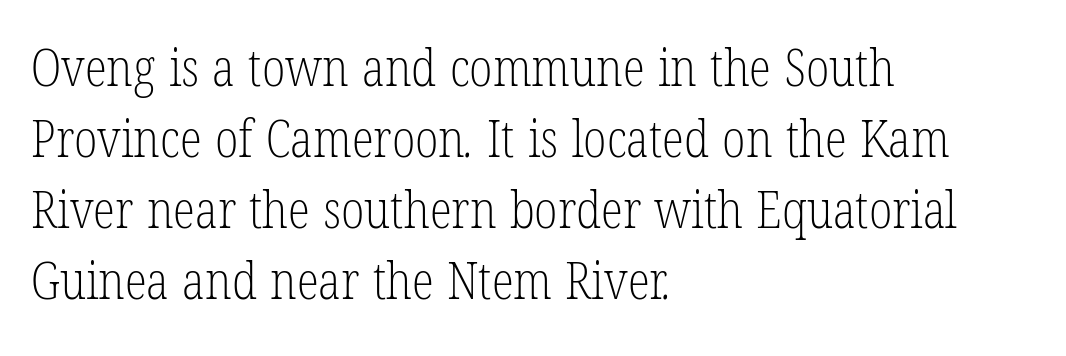
Words appear dense and cohesive because spacing is normal. I'd call this a serif setting — the letters wear small feet. Compared with a centered layout, this one pins lines to the left instead. The baseline area is clear.
